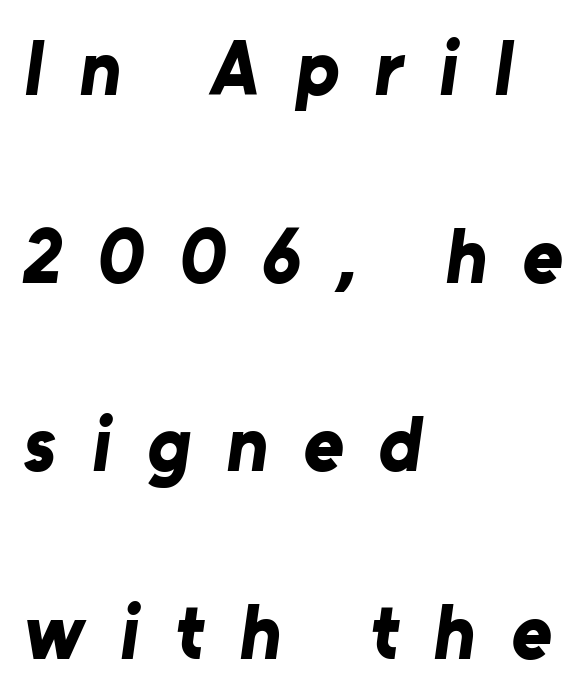
The image shows 77 px bold sans-serif type; set left-aligned, loose line spacing (2.44x), unusually wide letter spacing (+0.46 em), not underlined; low stroke contrast and a medium x-height.
